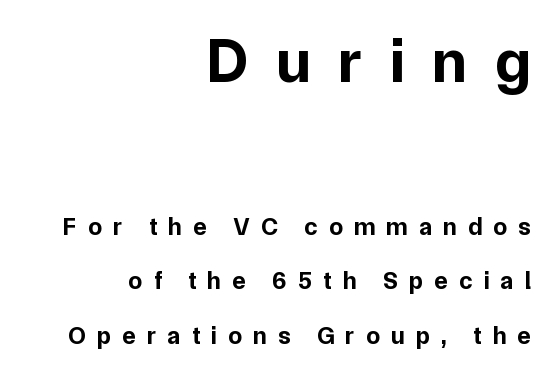
Q: Is the text bold? A: Yes.
Q: Is the text italic (slanted)? A: No, it is upright.
Q: Is the typeface a serif or a sans-serif typeface? A: Sans-serif.
Q: Is the text underlined? A: No.
Q: How is the paragraph aligned? A: Right-aligned.
Q: Is the spacing between letters normal or unusually wide? A: Unusually wide.
Q: Is the spacing between lines tight, normal or loose? A: Loose.
Q: Which block of text is set in a larger size, the first (top) or the second (bottom)? A: The first (top) one.
Q: Width (condensed, normal, or wide)? A: Normal.
Q: Stroke contrast? A: Low.
Q: x-height? A: Medium.
Q: Monospaced? A: No.
